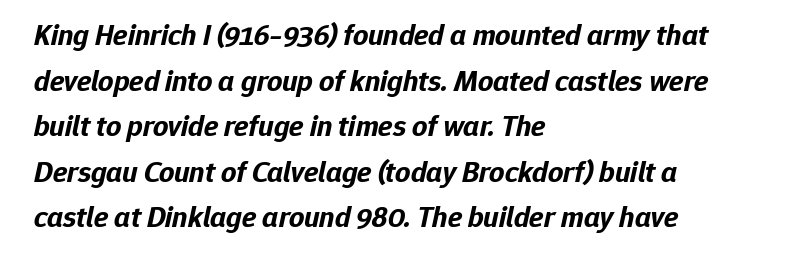
Q: Is the text bold? A: Yes.
Q: Is the text italic (slanted)? A: Yes, it leans right by about 12 degrees.
Q: Is the text underlined? A: No.
Q: How is the paragraph aligned? A: Left-aligned.
Q: Is the spacing between letters normal or unusually wide? A: Normal.
Q: Is the spacing between lines tight, normal or loose? A: Normal.
Q: Width (condensed, normal, or wide)? A: Normal.
Q: Stroke contrast? A: Low.
Q: x-height? A: Medium.
Q: Monospaced? A: No.
